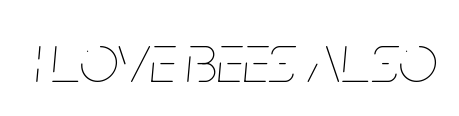
Q: Is the text bold? A: No.
Q: Is the text italic (slanted)? A: Yes, it leans right by about 5 degrees.
Q: Is the text underlined? A: No.
Q: Is the spacing between letters normal or unusually wide? A: Normal.
Q: Width (condensed, normal, or wide)? A: Condensed.
Q: Stroke contrast? A: Low.
Q: x-height? A: Large.
Q: Monospaced? A: No.
